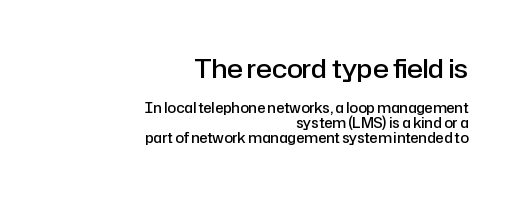
If you squint, the top block still reads clearly — it's the larger of the two. This rendering features lettering with no underline. Students, observe: this is what under-led, compact text looks like. Characters follow at the spacing the type designer built in.
